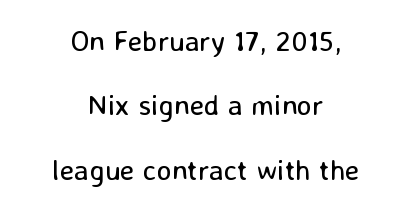
The image shows 29 px regular-weight sans-serif type, upright; set centered, loose line spacing (2.22x), normal letter spacing, not underlined; low stroke contrast and a medium x-height.
